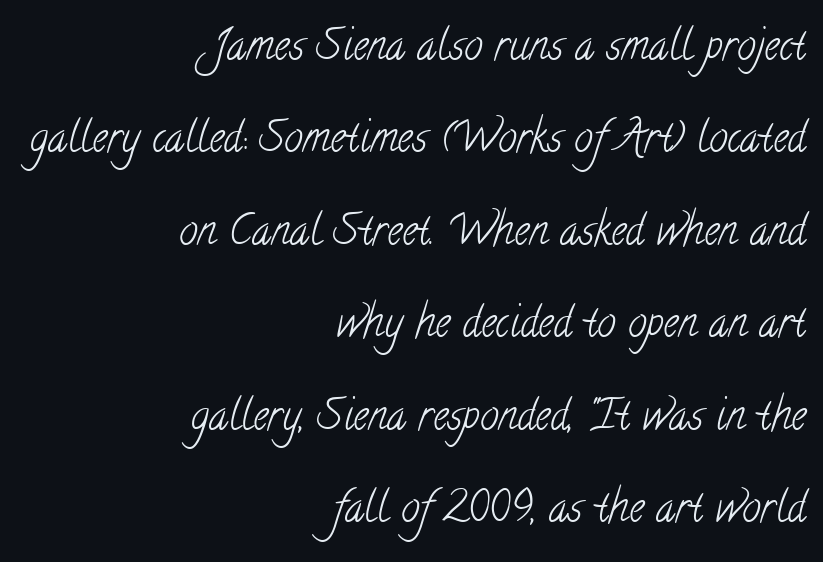
Q: Is the text bold? A: No.
Q: Is the typeface a serif or a sans-serif typeface? A: Serif.
Q: Is the text underlined? A: No.
Q: How is the paragraph aligned? A: Right-aligned.
Q: Is the spacing between letters normal or unusually wide? A: Normal.
Q: Is the spacing between lines tight, normal or loose? A: Loose.
Q: Width (condensed, normal, or wide)? A: Condensed.
Q: Stroke contrast? A: Low.
Q: x-height? A: Small.
Q: Monospaced? A: No.
